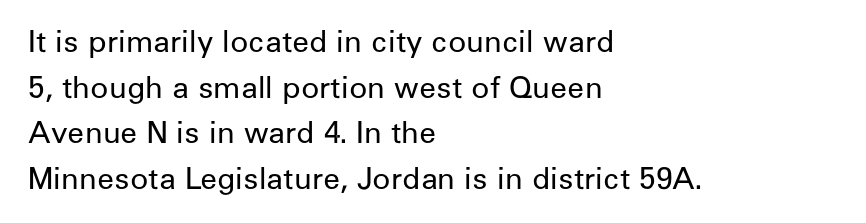
Q: Is the text bold? A: No.
Q: Is the text italic (slanted)? A: No, it is upright.
Q: Is the typeface a serif or a sans-serif typeface? A: Sans-serif.
Q: Is the text underlined? A: No.
Q: How is the paragraph aligned? A: Left-aligned.
Q: Is the spacing between letters normal or unusually wide? A: Normal.
Q: Is the spacing between lines tight, normal or loose? A: Normal.
Q: Width (condensed, normal, or wide)? A: Normal.
Q: Stroke contrast? A: Low.
Q: x-height? A: Medium.
Q: Monospaced? A: No.
